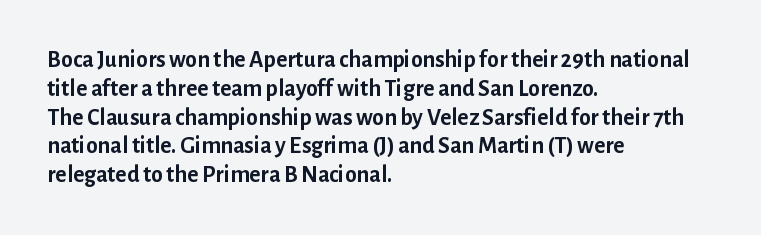
Q: Is the text bold? A: Yes.
Q: Is the text italic (slanted)? A: No, it is upright.
Q: Is the text underlined? A: No.
Q: How is the paragraph aligned? A: Left-aligned.
Q: Is the spacing between letters normal or unusually wide? A: Normal.
